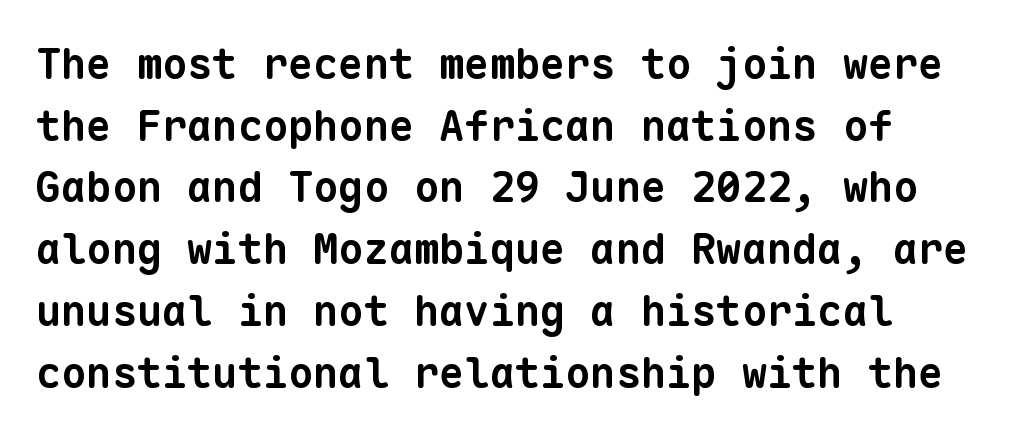
The image shows 42 px bold sans-serif type, monospaced; set normal line spacing (1.47x), normal letter spacing, not underlined; low stroke contrast and a medium x-height.
